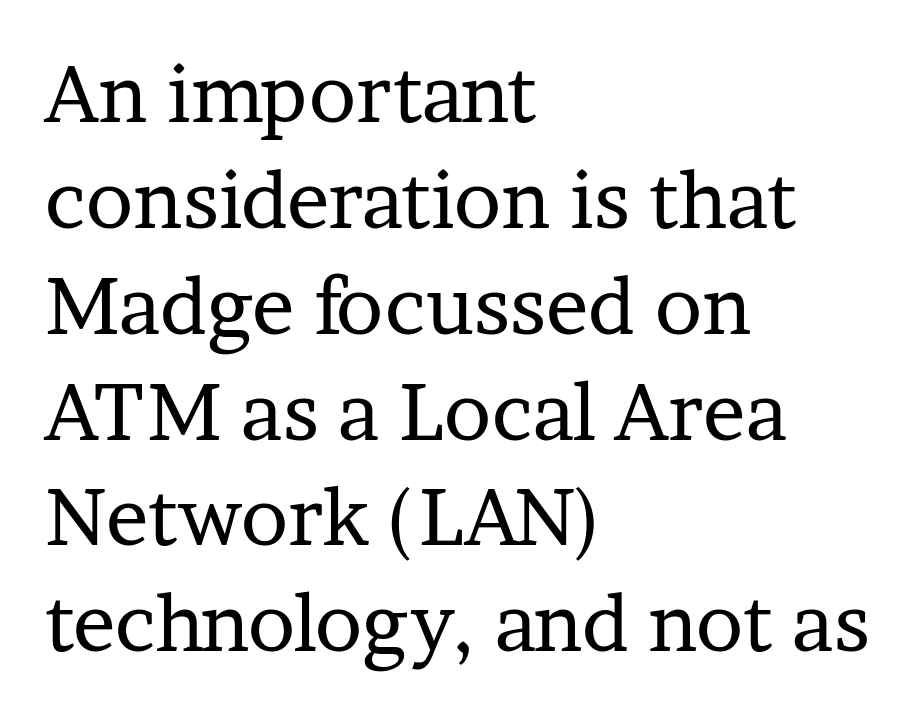
{"serif": "yes", "italic": "no", "bold": "no", "weight": "regular", "width": "normal", "stroke_contrast": "low", "x_height": "medium", "monospaced": "no", "underline": "no", "align": "left", "line_spacing": "normal", "line_spacing_ratio": 1.34, "letter_spacing": "normal", "letter_spacing_em": 0.0, "glyph_px": 79}
